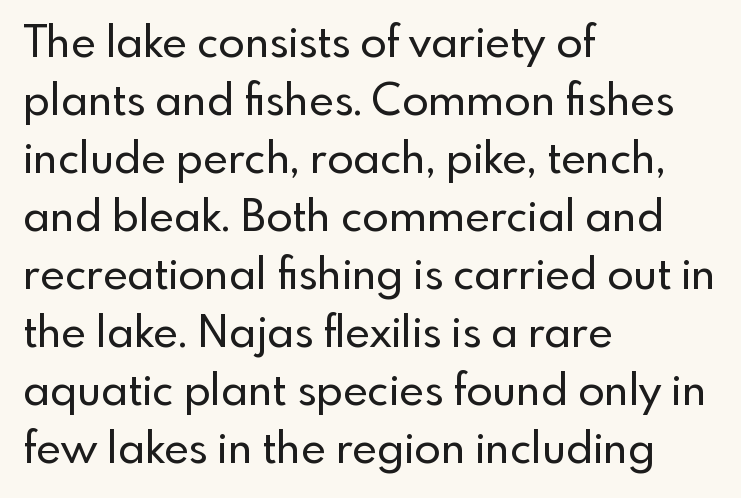
Q: Is the text italic (slanted)? A: No, it is upright.
Q: Is the typeface a serif or a sans-serif typeface? A: Sans-serif.
Q: Is the text underlined? A: No.
Q: How is the paragraph aligned? A: Left-aligned.
Q: Is the spacing between letters normal or unusually wide? A: Normal.
Q: Is the spacing between lines tight, normal or loose? A: Normal.
Q: Width (condensed, normal, or wide)? A: Normal.
Q: x-height? A: Small.
Q: Monospaced? A: No.
